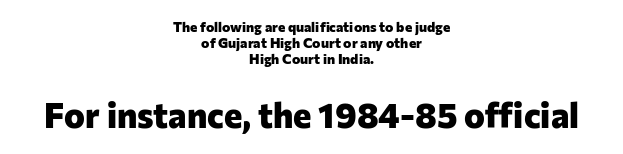
Q: Is the text bold? A: Yes.
Q: Is the text italic (slanted)? A: No, it is upright.
Q: Is the typeface a serif or a sans-serif typeface? A: Sans-serif.
Q: Is the text underlined? A: No.
Q: How is the paragraph aligned? A: Centered.
Q: Is the spacing between letters normal or unusually wide? A: Normal.
Q: Is the spacing between lines tight, normal or loose? A: Tight.
Q: Which block of text is set in a larger size, the first (top) or the second (bottom)? A: The second (bottom) one.
Q: Width (condensed, normal, or wide)? A: Normal.
Q: Stroke contrast? A: Low.
Q: x-height? A: Medium.
Q: Monospaced? A: No.
